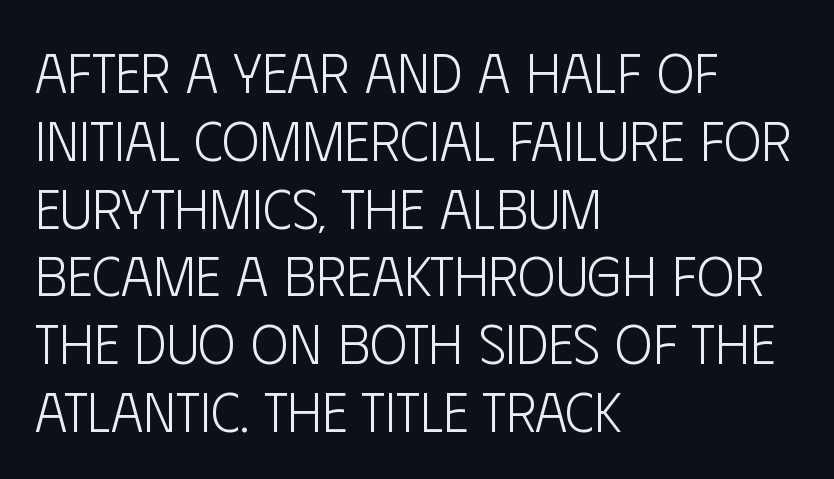
The image shows 56 px light, condensed sans-serif type, upright; set left-aligned, line spacing 1.21x, normal letter spacing, not underlined; low stroke contrast and a large x-height.
